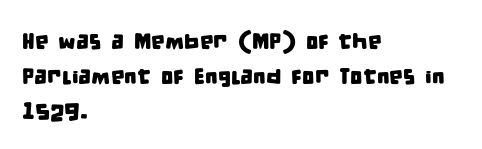
The image shows 22 px text type; set left-aligned, normal line spacing (1.58x), normal letter spacing, not underlined.
